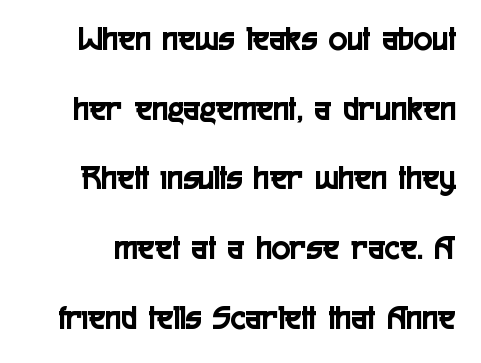
Words float on clear page, feet unadorned. Examine the stroke ends and you'll find no serifs. How are the letters spaced? Ordinarily, with no added tracking. Honestly, the rows look like they've been pulled way apart. Ascenders rise straight up at ninety degrees. A typesetter would call this proportional, since set widths differ per character.
